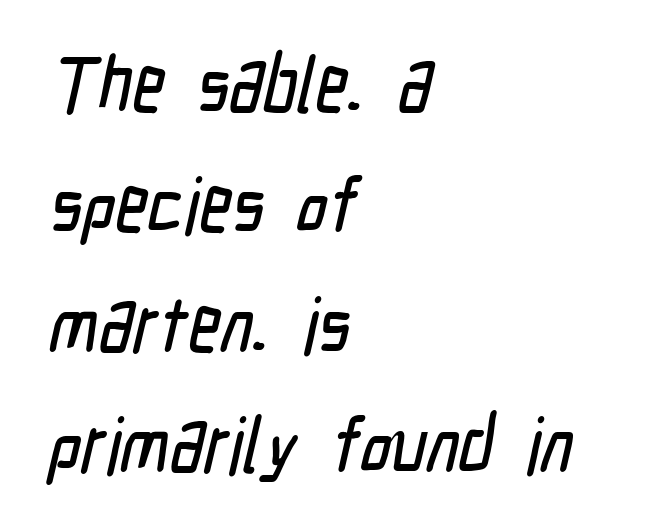
You could not count columns in this text — the font is proportionally spaced. A student would call this left alignment; a typographer would say flush left, rag right. Spacing between characters is what you'd get straight out of the box. Interline gaps are of average width in this sample. Stroke terminals: plain, sans-serif. Lines of text with bare space underneath.
